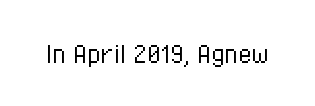
{"serif": "no", "italic": "no", "bold": "no", "weight": "light", "width": "condensed", "stroke_contrast": "low", "x_height": "medium", "monospaced": "no", "underline": "no", "letter_spacing": "normal", "letter_spacing_em": 0.0, "glyph_px": 31}
